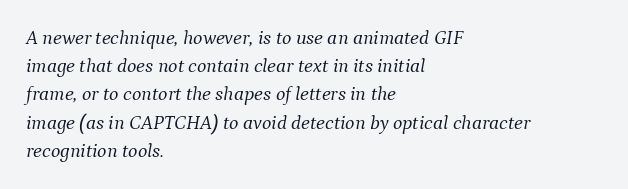
The image shows 20 px text type, italic (leaning right); set left-aligned, normal line spacing (1.41x), normal letter spacing, not underlined.
